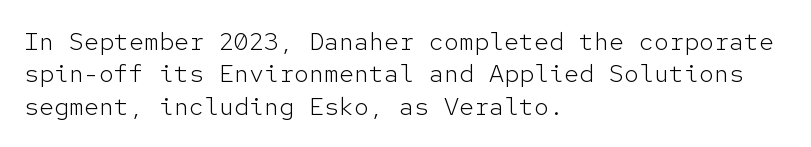
{"italic": "no", "bold": "no", "underline": "no", "align": "left", "line_spacing": "normal", "line_spacing_ratio": 1.3, "letter_spacing": "normal", "letter_spacing_em": 0.0, "glyph_px": 25}
